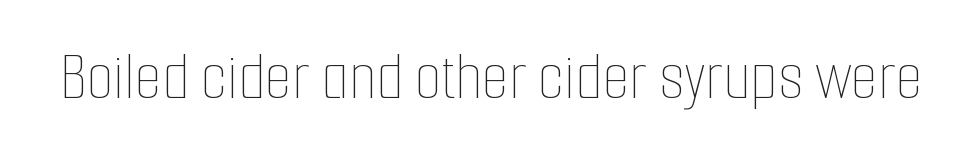
The image shows 69 px thin, condensed type, upright; set normal letter spacing, not underlined; low stroke contrast and a medium x-height.
